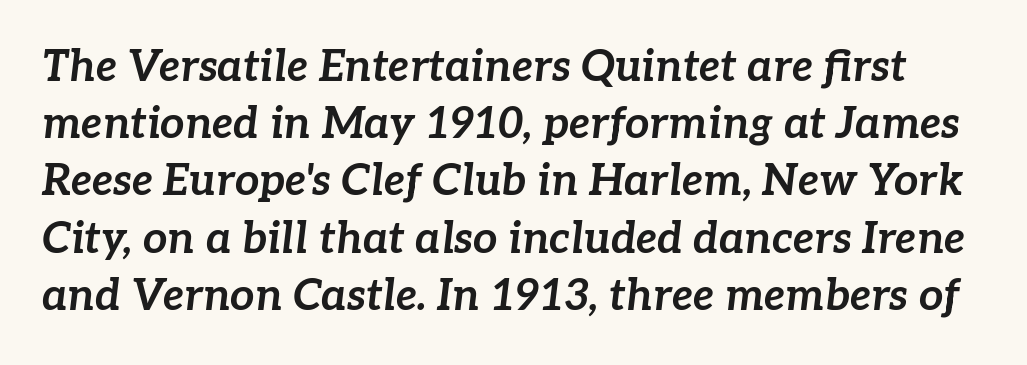
{"italic": "yes", "lean": "right", "slant_degrees": 7, "bold": "yes", "weight": "bold", "width": "normal", "stroke_contrast": "low", "x_height": "medium", "monospaced": "no", "underline": "no", "line_spacing": "normal", "line_spacing_ratio": 1.33, "letter_spacing": "normal", "letter_spacing_em": 0.0, "glyph_px": 43}
